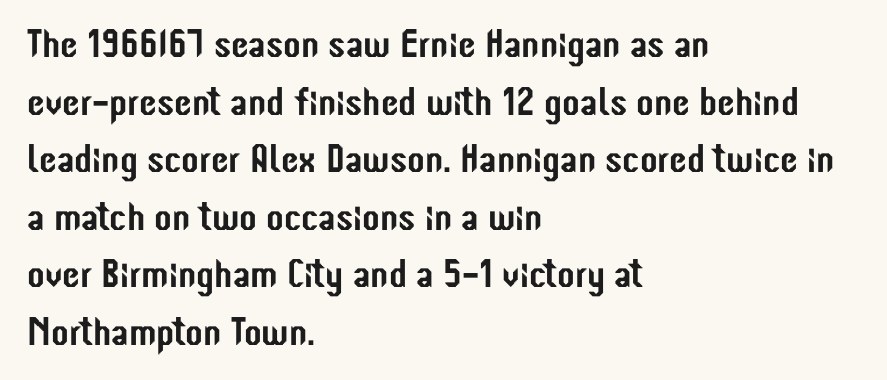
Q: Is the text italic (slanted)? A: No, it is upright.
Q: Is the typeface a serif or a sans-serif typeface? A: Sans-serif.
Q: Is the text underlined? A: No.
Q: How is the paragraph aligned? A: Left-aligned.
Q: Is the spacing between letters normal or unusually wide? A: Normal.
Q: Is the spacing between lines tight, normal or loose? A: Normal.
Q: Width (condensed, normal, or wide)? A: Condensed.
Q: Stroke contrast? A: Low.
Q: x-height? A: Medium.
Q: Monospaced? A: No.
